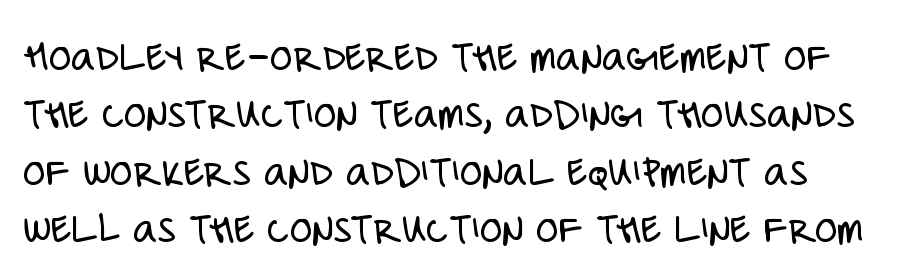
Q: Is the text bold? A: No.
Q: Is the text italic (slanted)? A: No, it is upright.
Q: Is the typeface a serif or a sans-serif typeface? A: Sans-serif.
Q: Is the text underlined? A: No.
Q: Is the spacing between letters normal or unusually wide? A: Normal.
Q: Is the spacing between lines tight, normal or loose? A: Normal.
Q: Width (condensed, normal, or wide)? A: Condensed.
Q: Stroke contrast? A: Low.
Q: x-height? A: Large.
Q: Monospaced? A: No.
